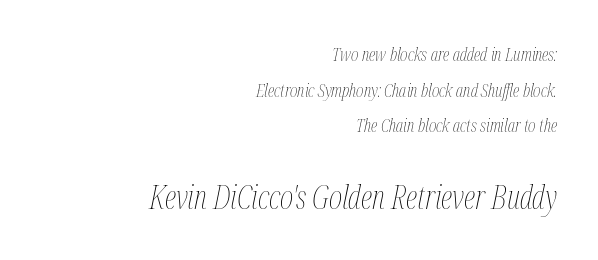
Each letter keeps its own natural width here, so spacing adapts to shape. This reads as an unemphasized weight, regular at the heaviest. Horizontal alignment here is rightward, an uncommon choice for prose. What's the leading like? Stretched, with rows far apart. Scale increases going downward across the two blocks. The rendering keeps characters at their native spacing.
